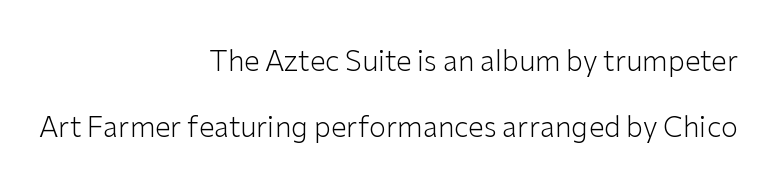
The leading is generous, giving the passage an open texture. Check the space under the baseline: it is left empty. The letters advance in unequal steps, a hallmark of proportional type. Each letter's strokes conclude bluntly, with no projecting serifs.
